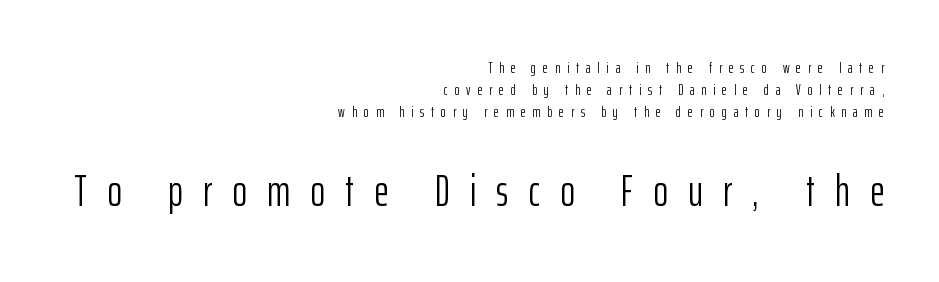
Q: Is the text bold? A: No.
Q: Is the text italic (slanted)? A: No, it is upright.
Q: Is the typeface a serif or a sans-serif typeface? A: Sans-serif.
Q: Is the text underlined? A: No.
Q: How is the paragraph aligned? A: Right-aligned.
Q: Is the spacing between letters normal or unusually wide? A: Unusually wide.
Q: Is the spacing between lines tight, normal or loose? A: Normal.
Q: Which block of text is set in a larger size, the first (top) or the second (bottom)? A: The second (bottom) one.
Q: Width (condensed, normal, or wide)? A: Condensed.
Q: Stroke contrast? A: Low.
Q: x-height? A: Medium.
Q: Monospaced? A: No.
